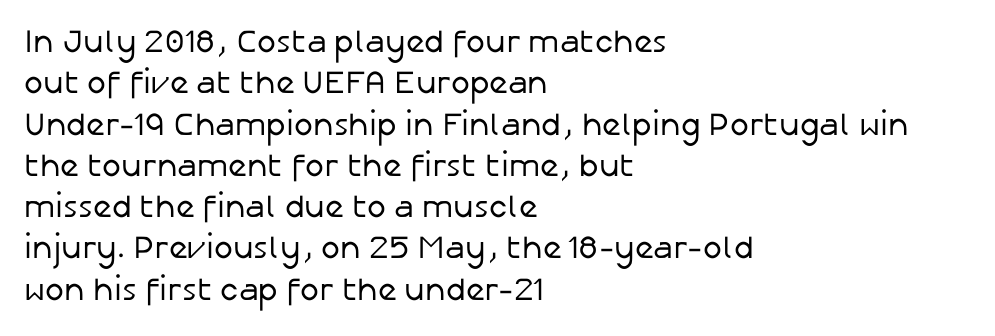
If you drew a ruler down the left edge, every line would touch it. Summary of weight: not heavy and not bold. The space beneath each line is pristine and unruled. Think of a printed novel: that variable character pitch is what you see here. Interline gaps are of average width in this sample.
